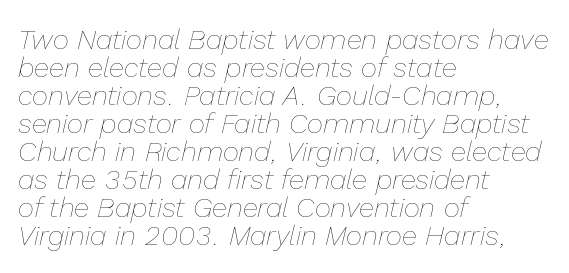
{"italic": "yes", "lean": "right", "slant_degrees": 13, "bold": "no", "weight": "thin", "width": "normal", "stroke_contrast": "low", "x_height": "medium", "monospaced": "no", "underline": "no", "align": "left", "line_spacing": "tight", "line_spacing_ratio": 1.0, "letter_spacing": "normal", "letter_spacing_em": 0.0, "glyph_px": 28}
